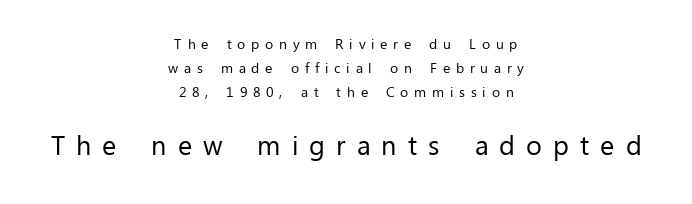
Q: Is the text bold? A: No.
Q: Is the text italic (slanted)? A: No, it is upright.
Q: Is the text underlined? A: No.
Q: How is the paragraph aligned? A: Centered.
Q: Is the spacing between letters normal or unusually wide? A: Unusually wide.
Q: Is the spacing between lines tight, normal or loose? A: Normal.
Q: Which block of text is set in a larger size, the first (top) or the second (bottom)? A: The second (bottom) one.
